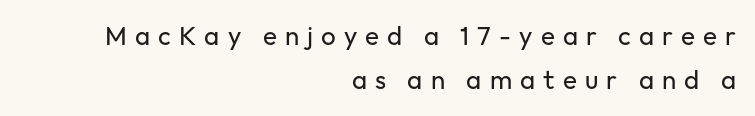
{"italic": "no", "bold": "no", "underline": "no", "align": "right", "line_spacing": "normal", "line_spacing_ratio": 1.7, "letter_spacing": "wide", "letter_spacing_em": 0.31, "glyph_px": 26}
